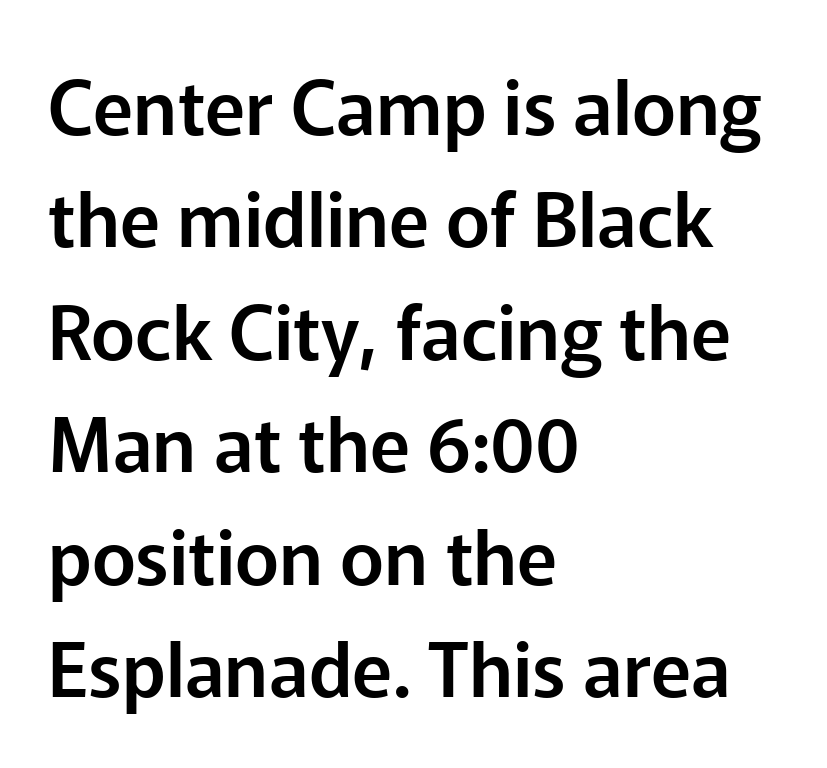
Spacing between characters is what you'd get straight out of the box. Descenders are the only things crossing below the line. The paragraph shown leans on its left margin. Characters remain perfectly vertical along every line. Line spacing here is normal.
